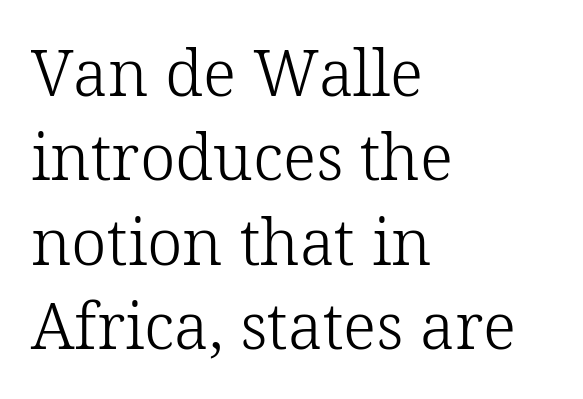
The image shows 64 px light serif type, upright; set left-aligned, normal line spacing (1.32x), normal letter spacing, not underlined; low stroke contrast and a medium x-height.
